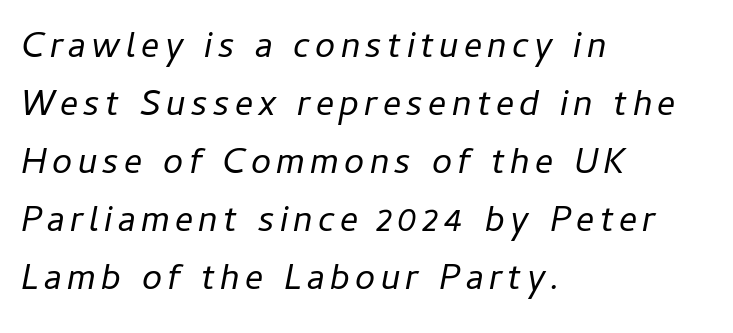
{"italic": "yes", "lean": "right", "slant_degrees": 11, "bold": "no", "weight": "regular", "width": "normal", "stroke_contrast": "low", "x_height": "medium", "monospaced": "no", "underline": "no", "align": "left", "line_spacing": "normal", "line_spacing_ratio": 1.61, "glyph_px": 36}
